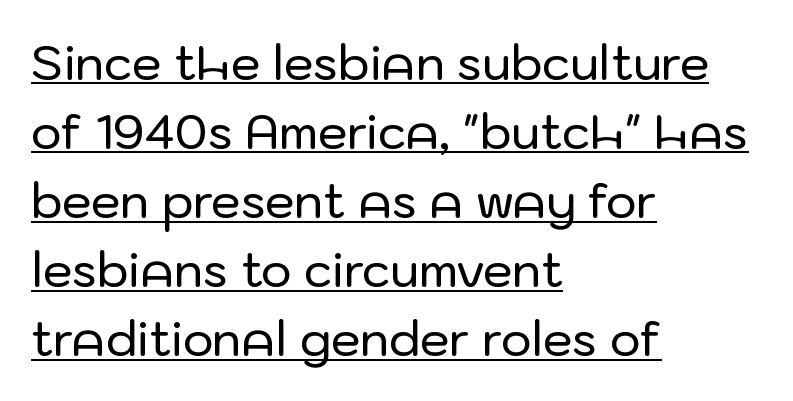
The image shows 47 px sans-serif type, upright; set left-aligned, normal line spacing (1.47x), normal letter spacing, underlined; low stroke contrast and a medium x-height.
